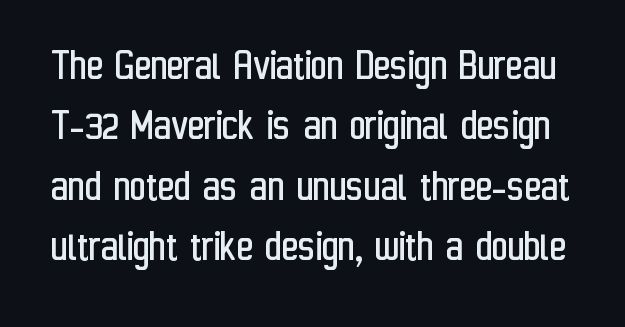
Q: Is the text bold? A: No.
Q: Is the text italic (slanted)? A: No, it is upright.
Q: Is the typeface a serif or a sans-serif typeface? A: Sans-serif.
Q: Is the text underlined? A: No.
Q: Is the spacing between letters normal or unusually wide? A: Normal.
Q: Is the spacing between lines tight, normal or loose? A: Normal.
Q: Width (condensed, normal, or wide)? A: Condensed.
Q: Stroke contrast? A: Low.
Q: x-height? A: Medium.
Q: Monospaced? A: No.
